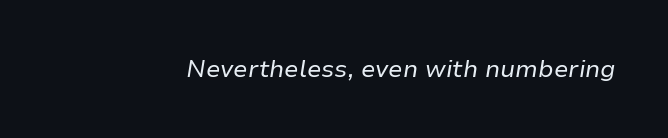
{"italic": "yes", "lean": "right", "slant_degrees": 9, "bold": "no", "underline": "no", "letter_spacing": "normal", "letter_spacing_em": 0.0, "glyph_px": 24}
